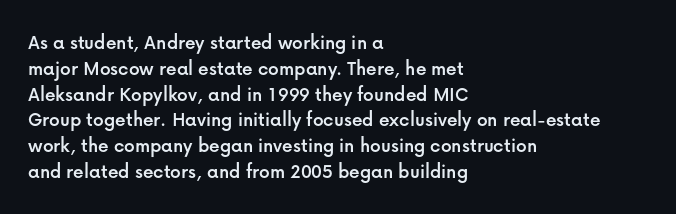
{"italic": "no", "underline": "no", "align": "left", "line_spacing_ratio": 1.23, "letter_spacing": "normal", "letter_spacing_em": 0.0, "glyph_px": 21}
